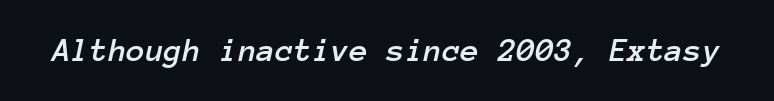
The image shows 34 px text type, italic (leaning right), monospaced; set normal letter spacing, not underlined; low stroke contrast and a medium x-height.
